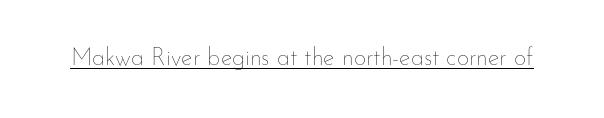
Q: Is the text bold? A: No.
Q: Is the text italic (slanted)? A: No, it is upright.
Q: Is the text underlined? A: Yes.
Q: Is the spacing between letters normal or unusually wide? A: Normal.
